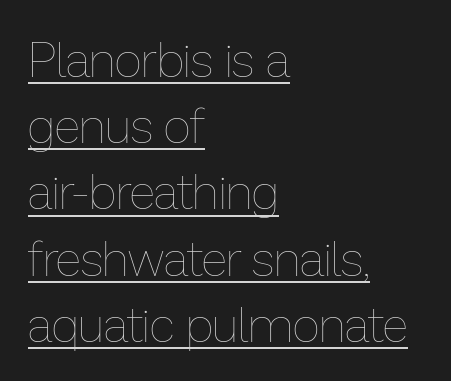
The image shows 48 px thin type, upright; set left-aligned, normal line spacing (1.38x), normal letter spacing, underlined; low stroke contrast and a medium x-height.
